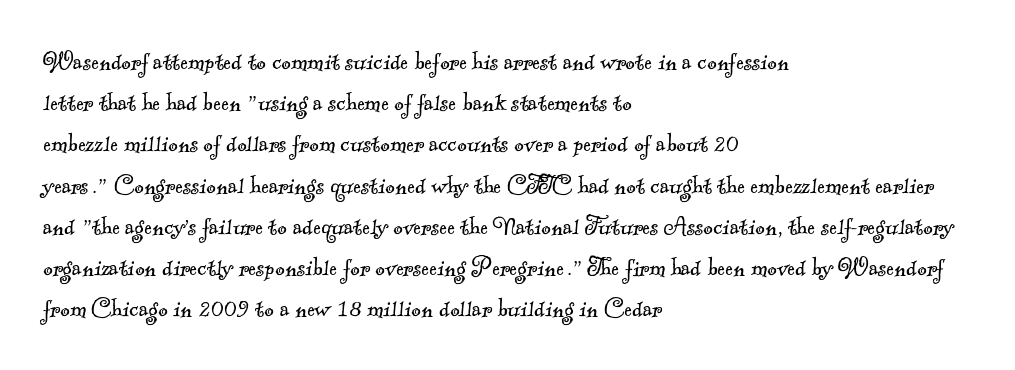
{"serif": "yes", "bold": "no", "weight": "light", "width": "normal", "x_height": "small", "monospaced": "no", "underline": "no", "align": "left", "line_spacing": "normal", "line_spacing_ratio": 1.42, "letter_spacing": "normal", "letter_spacing_em": 0.0, "glyph_px": 29}
